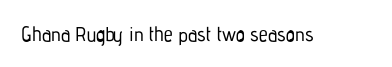
{"italic": "no", "underline": "no", "letter_spacing": "normal", "letter_spacing_em": 0.0, "glyph_px": 20}
